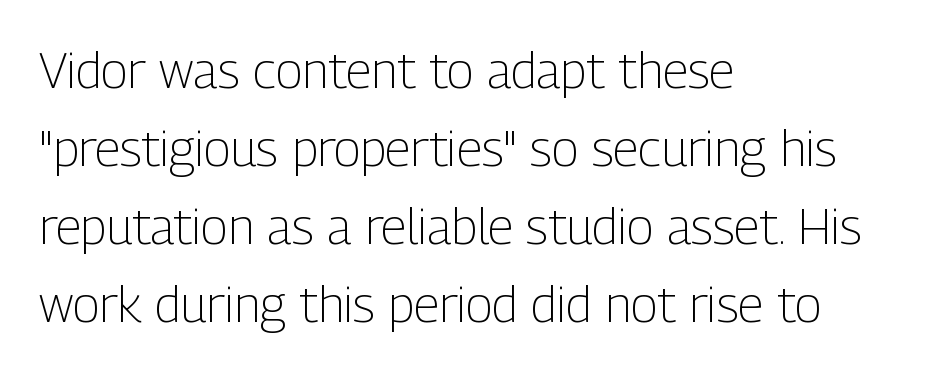
{"serif": "no", "italic": "no", "bold": "no", "weight": "light", "width": "condensed", "stroke_contrast": "low", "x_height": "medium", "monospaced": "no", "underline": "no", "align": "left", "line_spacing": "normal", "line_spacing_ratio": 1.56, "letter_spacing": "normal", "letter_spacing_em": 0.0, "glyph_px": 50}
